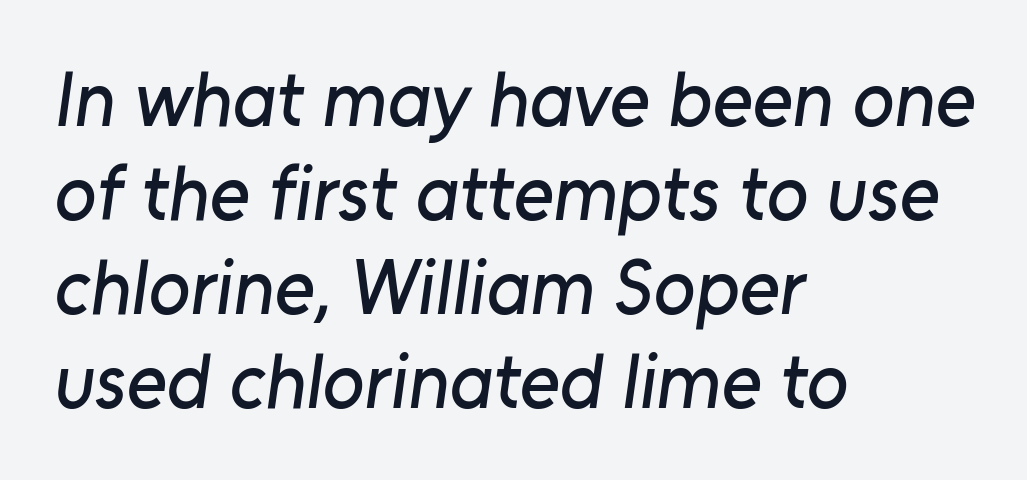
Q: Is the typeface a serif or a sans-serif typeface? A: Sans-serif.
Q: Is the text underlined? A: No.
Q: How is the paragraph aligned? A: Left-aligned.
Q: Is the spacing between letters normal or unusually wide? A: Normal.
Q: Width (condensed, normal, or wide)? A: Normal.
Q: Stroke contrast? A: Low.
Q: x-height? A: Medium.
Q: Monospaced? A: No.
